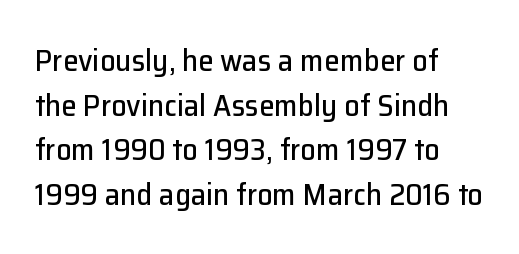
{"serif": "no", "italic": "no", "width": "normal", "stroke_contrast": "low", "x_height": "medium", "monospaced": "no", "underline": "no", "align": "left", "line_spacing": "normal", "line_spacing_ratio": 1.44, "letter_spacing": "normal", "letter_spacing_em": 0.0, "glyph_px": 31}
